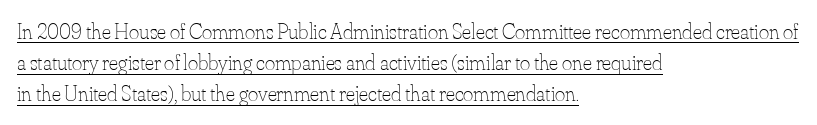
Casual observation: everything's shoved over to the left. Standard letterfit; no display-style spreading of the glyphs. Do the letters lean? They stand straight. If you measured baseline to baseline, you'd find a middling distance. Check the space under the baseline: a stroke is drawn there. The characters are drawn with everyday or finer stroke widths.
